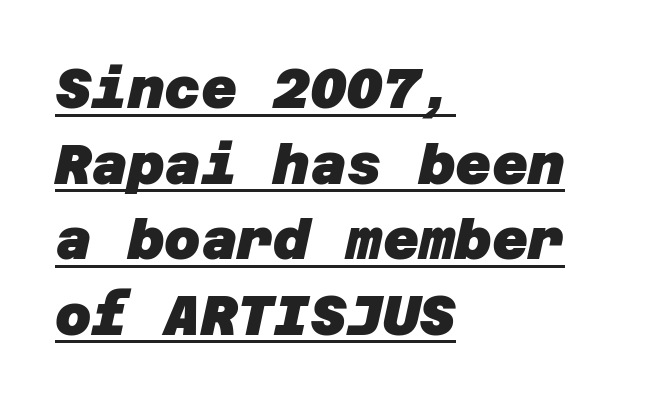
What's the leading like? Ordinary, nothing unusual. You can tell from the bare stems that sans-serif type was used. Tracking value appears to be zero — textbook default spacing. The lines are quadded left.
